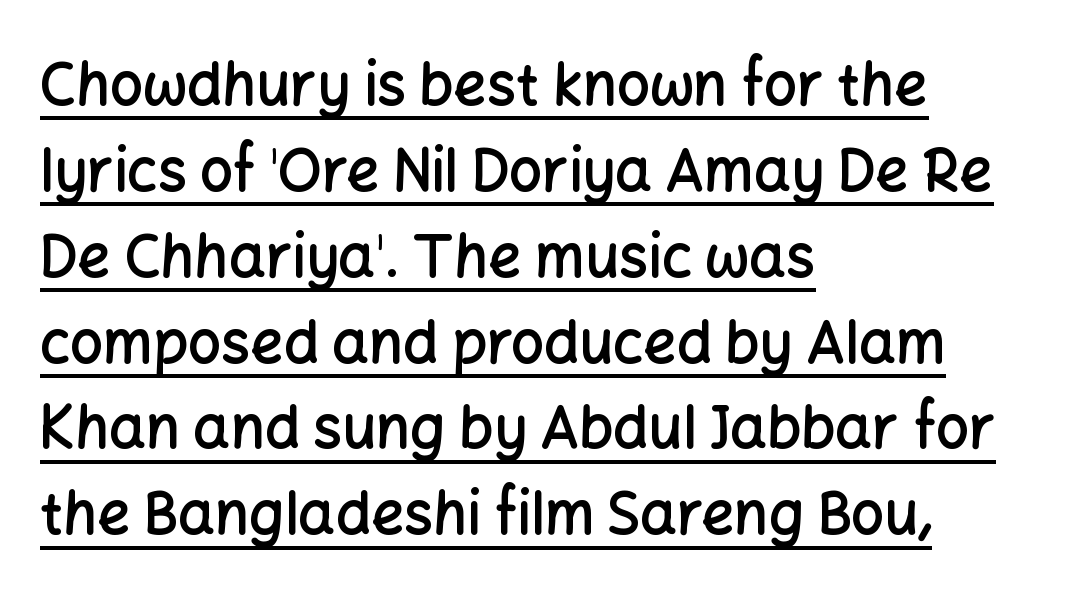
The image shows 58 px semibold sans-serif type, upright; set left-aligned, normal line spacing (1.48x), normal letter spacing, underlined; low stroke contrast and a medium x-height.
